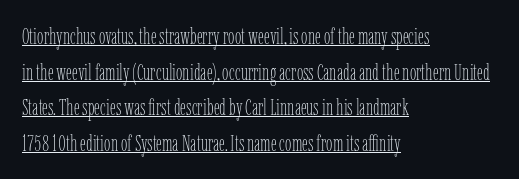
The image shows 23 px text type, upright; set left-aligned, normal line spacing (1.55x), normal letter spacing, underlined.
